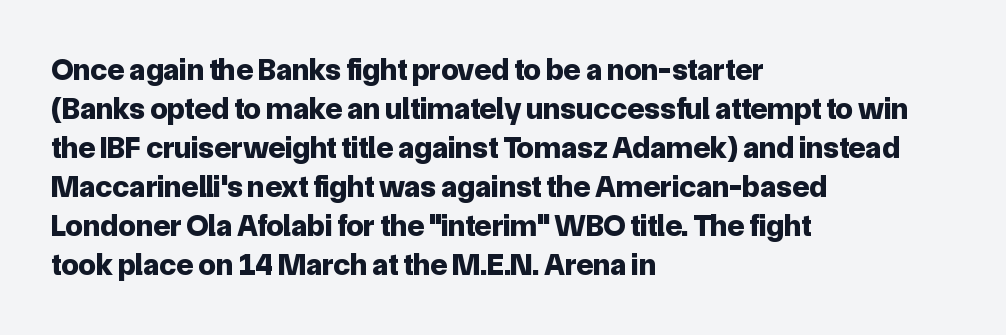
Q: Is the text bold? A: Yes.
Q: Is the text italic (slanted)? A: No, it is upright.
Q: Is the typeface a serif or a sans-serif typeface? A: Sans-serif.
Q: Is the text underlined? A: No.
Q: How is the paragraph aligned? A: Left-aligned.
Q: Is the spacing between letters normal or unusually wide? A: Normal.
Q: Is the spacing between lines tight, normal or loose? A: Normal.
Q: Width (condensed, normal, or wide)? A: Normal.
Q: Stroke contrast? A: Low.
Q: x-height? A: Medium.
Q: Monospaced? A: No.
